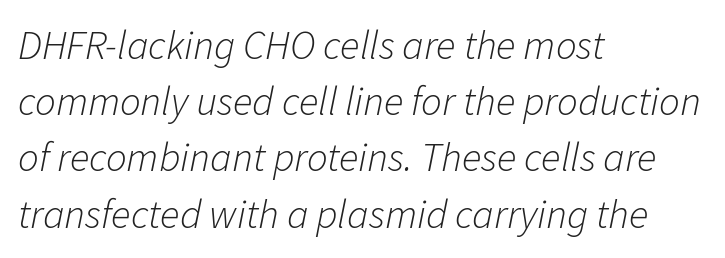
The typography opts for an oblique posture over an upright one. The weight would be labelled regular, book, light, or lighter still. Honestly, the row spacing looks completely unremarkable. Do the characters align in a grid? No, the font is proportional. Honestly, the letter spacing is just normal — you wouldn't notice it. Line starts are locked; line ends wander.
